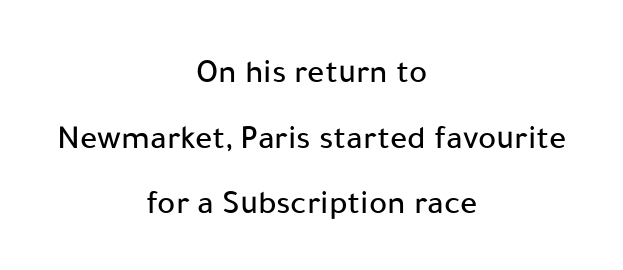
Q: Is the text italic (slanted)? A: No, it is upright.
Q: Is the typeface a serif or a sans-serif typeface? A: Sans-serif.
Q: Is the text underlined? A: No.
Q: How is the paragraph aligned? A: Centered.
Q: Is the spacing between letters normal or unusually wide? A: Normal.
Q: Is the spacing between lines tight, normal or loose? A: Loose.
Q: Width (condensed, normal, or wide)? A: Normal.
Q: Stroke contrast? A: Low.
Q: x-height? A: Medium.
Q: Monospaced? A: No.
